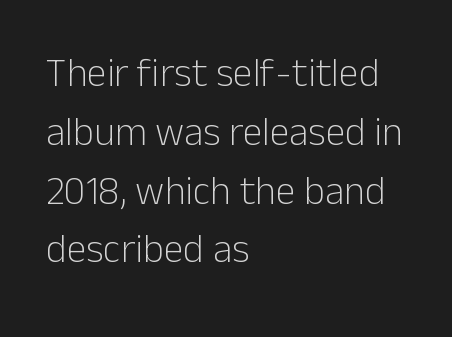
Q: Is the text bold? A: No.
Q: Is the text italic (slanted)? A: No, it is upright.
Q: Is the typeface a serif or a sans-serif typeface? A: Sans-serif.
Q: Is the text underlined? A: No.
Q: How is the paragraph aligned? A: Left-aligned.
Q: Is the spacing between letters normal or unusually wide? A: Normal.
Q: Is the spacing between lines tight, normal or loose? A: Normal.
Q: Width (condensed, normal, or wide)? A: Normal.
Q: Stroke contrast? A: Low.
Q: x-height? A: Medium.
Q: Monospaced? A: No.
